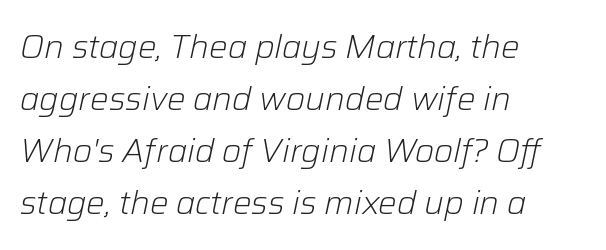
Q: Is the text bold? A: No.
Q: Is the text italic (slanted)? A: Yes, it leans right by about 12 degrees.
Q: Is the text underlined? A: No.
Q: How is the paragraph aligned? A: Left-aligned.
Q: Is the spacing between letters normal or unusually wide? A: Normal.
Q: Is the spacing between lines tight, normal or loose? A: Normal.
Q: Width (condensed, normal, or wide)? A: Normal.
Q: Stroke contrast? A: Low.
Q: x-height? A: Medium.
Q: Monospaced? A: No.
